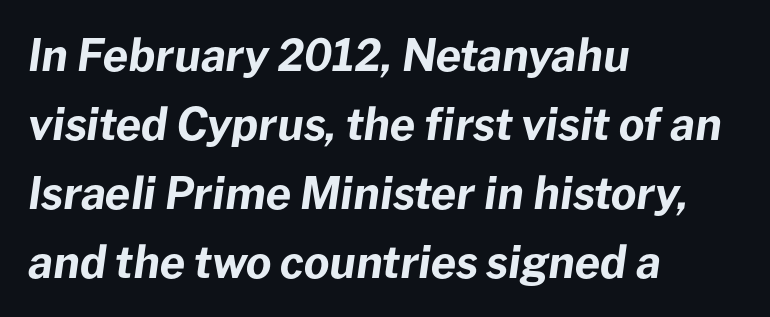
The image shows 44 px bold type, italic (leaning right); set left-aligned, normal line spacing (1.57x), normal letter spacing, not underlined; low stroke contrast and a medium x-height.
